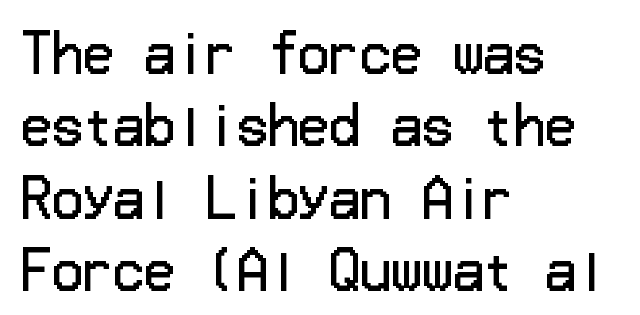
A typesetter would label this face a sans. If you drew a ruler down the left edge, every line would touch it. The strokes carry an ordinary text weight at most. Ordinary non-slanted type is in use.
